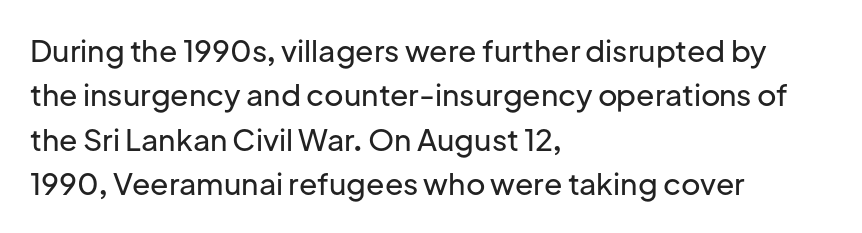
The image shows 30 px sans-serif type, upright; set left-aligned, normal line spacing (1.48x), normal letter spacing, not underlined; low stroke contrast and a medium x-height.
